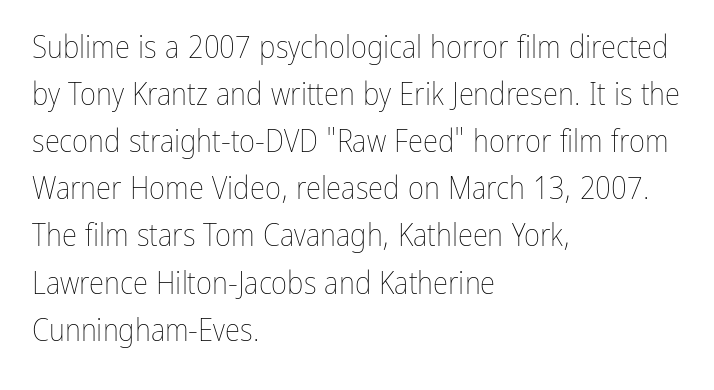
Has an underline been added? It has not. You could not count columns in this text — the font is proportionally spaced. Evenly set lines give the paragraph a standard silhouette. Glyph-to-glyph distance matches everyday printed text. Posture: upright roman. The compositor pushed each line to the left boundary.
